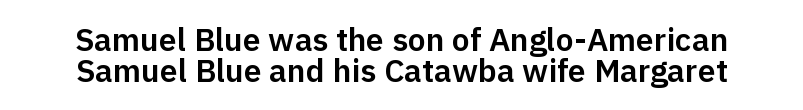
The image shows 32 px sans-serif type, upright; set tight line spacing (0.97x), normal letter spacing, not underlined; low stroke contrast and a medium x-height.
